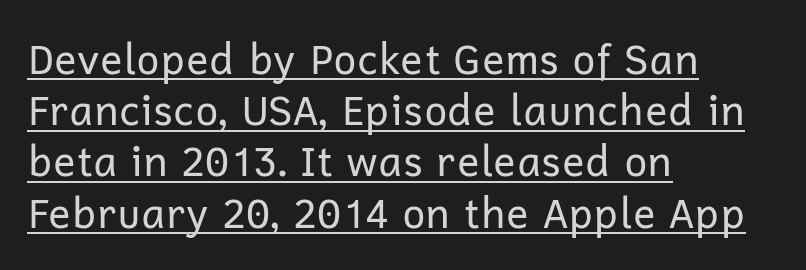
Q: Is the text bold? A: No.
Q: Is the text italic (slanted)? A: No, it is upright.
Q: Is the typeface a serif or a sans-serif typeface? A: Sans-serif.
Q: Is the text underlined? A: Yes.
Q: How is the paragraph aligned? A: Left-aligned.
Q: Is the spacing between letters normal or unusually wide? A: Normal.
Q: Is the spacing between lines tight, normal or loose? A: Normal.
Q: Width (condensed, normal, or wide)? A: Normal.
Q: Stroke contrast? A: Low.
Q: x-height? A: Medium.
Q: Monospaced? A: No.
